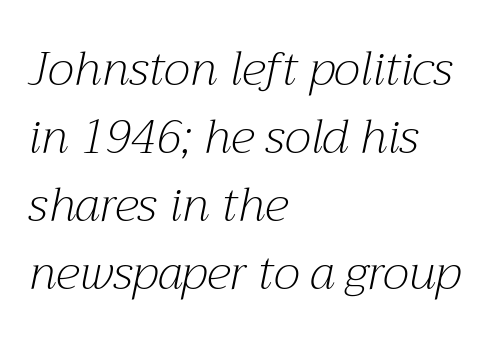
Q: Is the text bold? A: No.
Q: Is the text italic (slanted)? A: Yes, it leans right by about 12 degrees.
Q: Is the typeface a serif or a sans-serif typeface? A: Serif.
Q: Is the text underlined? A: No.
Q: How is the paragraph aligned? A: Left-aligned.
Q: Is the spacing between letters normal or unusually wide? A: Normal.
Q: Is the spacing between lines tight, normal or loose? A: Normal.
Q: Width (condensed, normal, or wide)? A: Normal.
Q: Stroke contrast? A: Medium.
Q: x-height? A: Medium.
Q: Monospaced? A: No.
